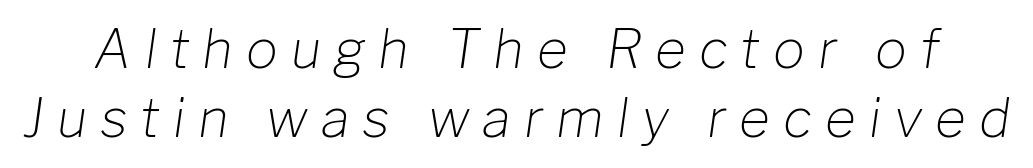
The image shows 53 px light type, italic (leaning right); set normal line spacing (1.31x), unusually wide letter spacing (+0.25 em), not underlined; low stroke contrast and a medium x-height.
